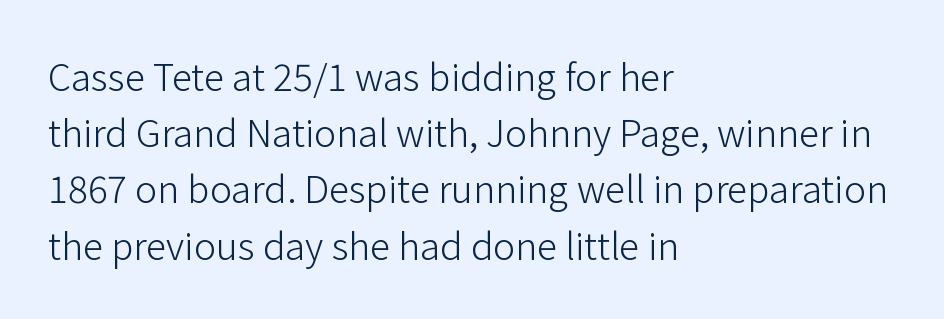
Every row of glyphs begins at an identical x-position on the left. Posture: vertical. Think of a printed novel: that variable character pitch is what you see here. The weight would be labelled regular, book, light, or lighter still.
